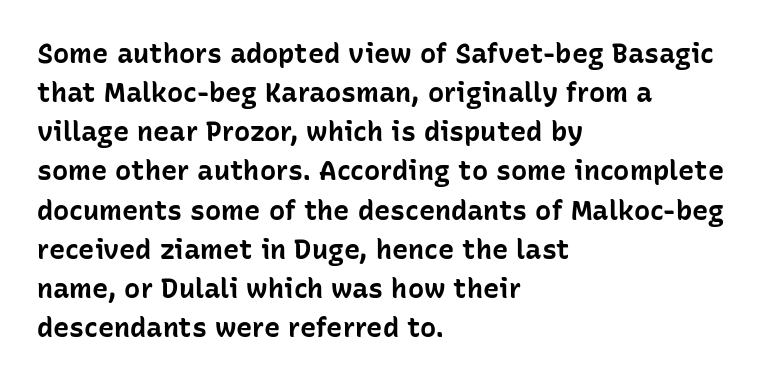
{"italic": "no", "bold": "yes", "underline": "no", "align": "left", "line_spacing": "normal", "line_spacing_ratio": 1.45, "letter_spacing": "normal", "letter_spacing_em": 0.0, "glyph_px": 27}
